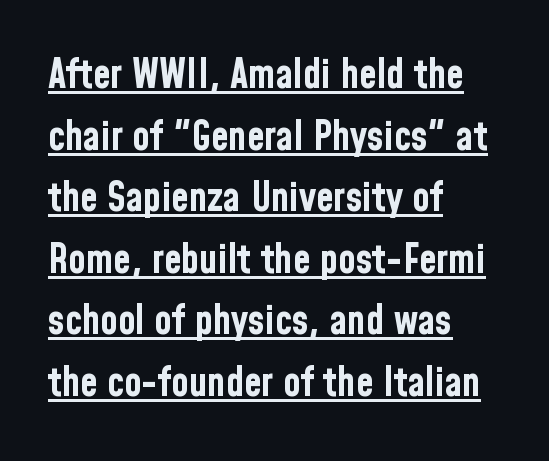
In terms of letterform style, serifs are entirely absent. Line beginnings align vertically; line endings do not. Proportional: the letters do not fall into vertical columns. Decoration check: the copy is underlined.
